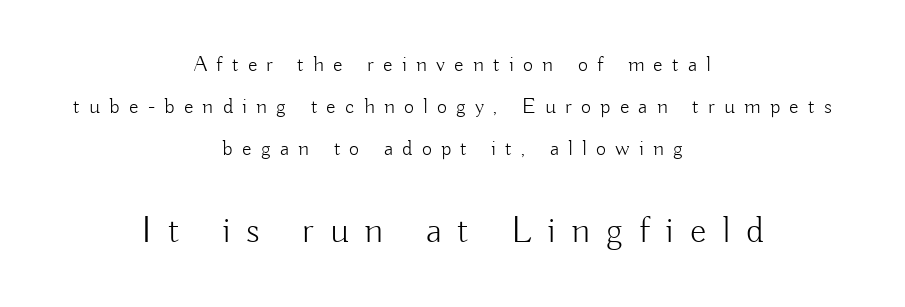
Examine the stroke ends and you'll find no serifs. You can tell it's not italic because the verticals are truly vertical. Is the letter spacing exaggerated? Yes — the characters are pushed far apart. Horizontal bands of white between lines are thick stripes.
